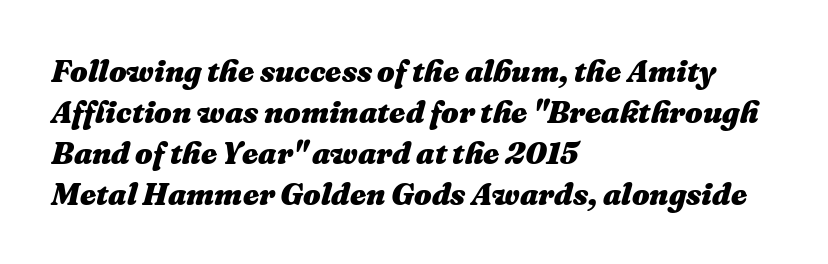
Here the glyphs are tracked normally, forming tight word shapes. Beneath every word, the page is bare. Note the varied advance widths — an 'i' is clearly narrower than an 'm'. The typesetter chose a ragged-right arrangement here. Designer's note — italics engaged.
